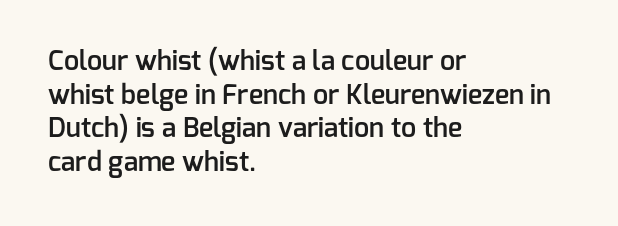
Q: Is the text bold? A: Semi-bold.
Q: Is the text italic (slanted)? A: No, it is upright.
Q: Is the text underlined? A: No.
Q: How is the paragraph aligned? A: Left-aligned.
Q: Is the spacing between letters normal or unusually wide? A: Normal.
Q: Is the spacing between lines tight, normal or loose? A: Normal.
